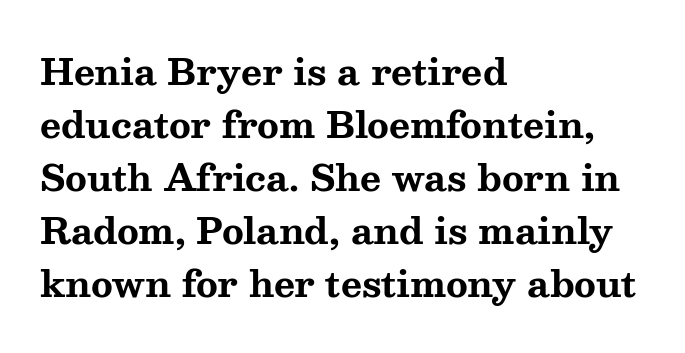
Q: Is the text bold? A: Yes.
Q: Is the text italic (slanted)? A: No, it is upright.
Q: Is the typeface a serif or a sans-serif typeface? A: Serif.
Q: Is the text underlined? A: No.
Q: How is the paragraph aligned? A: Left-aligned.
Q: Is the spacing between letters normal or unusually wide? A: Normal.
Q: Is the spacing between lines tight, normal or loose? A: Normal.
Q: Width (condensed, normal, or wide)? A: Wide.
Q: Stroke contrast? A: Medium.
Q: x-height? A: Medium.
Q: Monospaced? A: No.
